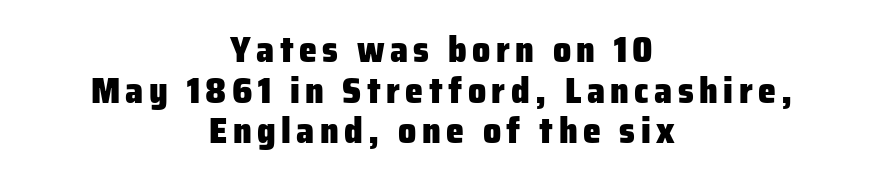
{"serif": "no", "italic": "no", "bold": "yes", "weight": "heavy", "width": "normal", "stroke_contrast": "low", "x_height": "medium", "monospaced": "no", "underline": "no", "align": "center", "line_spacing": "tight", "line_spacing_ratio": 1.13, "glyph_px": 36}
